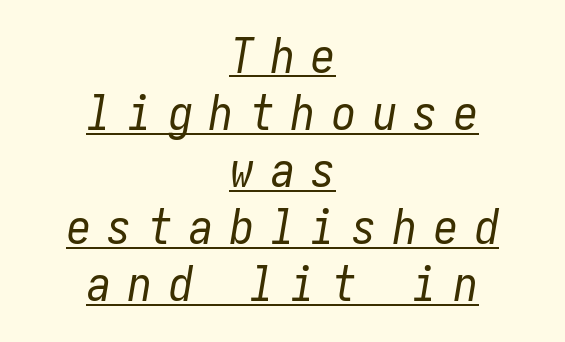
Q: Is the text bold? A: No.
Q: Is the text italic (slanted)? A: Yes, it leans right by about 10 degrees.
Q: Is the text underlined? A: Yes.
Q: How is the paragraph aligned? A: Centered.
Q: Is the spacing between letters normal or unusually wide? A: Unusually wide.
Q: Width (condensed, normal, or wide)? A: Condensed.
Q: Stroke contrast? A: Low.
Q: x-height? A: Medium.
